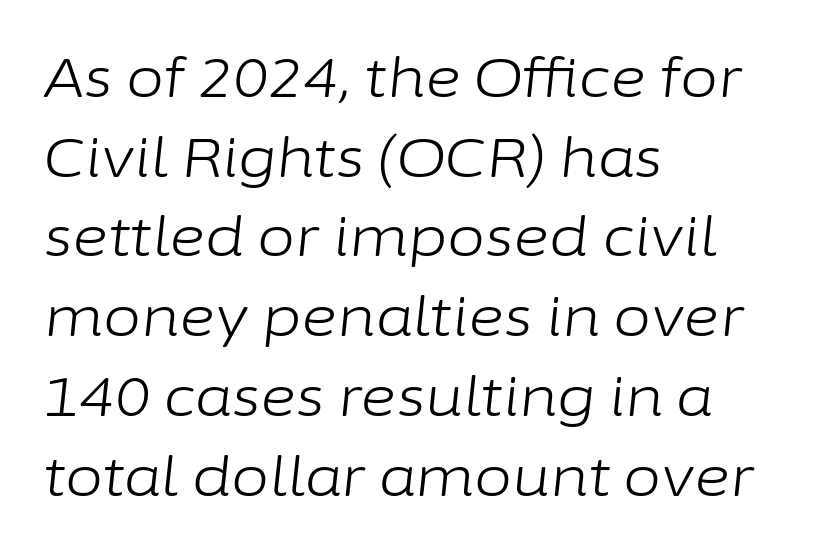
The letters sit at their default tracking, neither squeezed nor spread. The strokes carry an ordinary text weight at most. The block of text has a typical density, with ordinary space between rows. Do the characters align in a grid? No, the font is proportional. Visually the block forms a straight wall on the left and a jagged coastline on the right.
